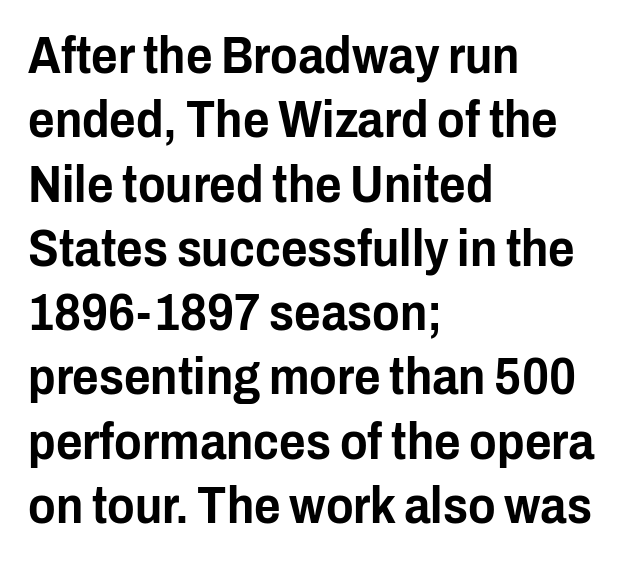
The image shows 51 px condensed sans-serif type, upright; set left-aligned, normal line spacing (1.26x), normal letter spacing, not underlined; low stroke contrast and a medium x-height.
